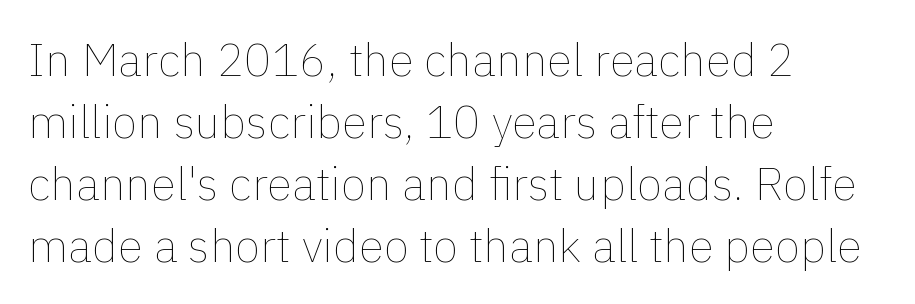
{"italic": "no", "bold": "no", "weight": "thin", "width": "normal", "x_height": "medium", "monospaced": "no", "underline": "no", "align": "left", "line_spacing": "normal", "line_spacing_ratio": 1.35, "letter_spacing": "normal", "letter_spacing_em": 0.0, "glyph_px": 46}
